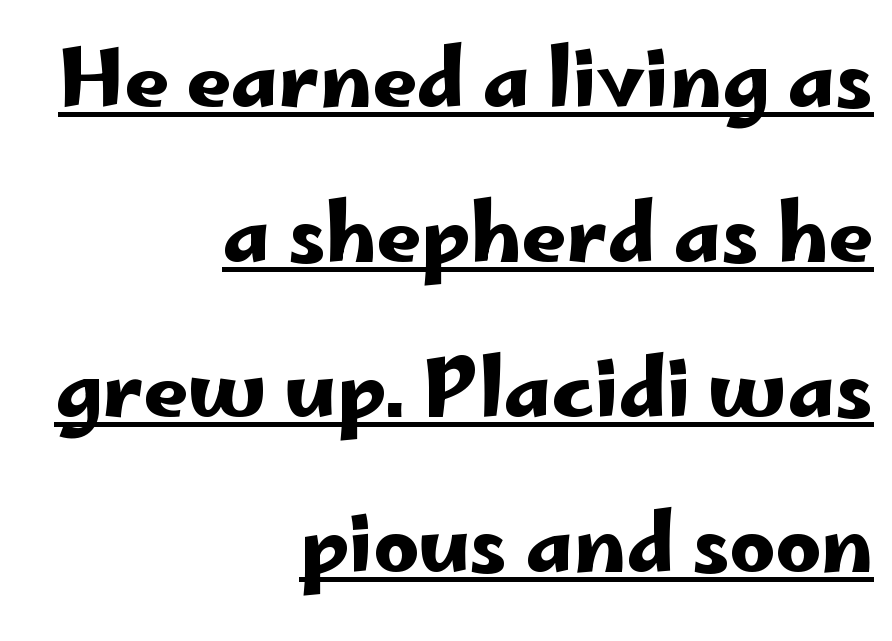
The image shows 79 px wide sans-serif type, upright; set right-aligned, loose line spacing (1.96x), normal letter spacing, underlined; low stroke contrast and a small x-height.
